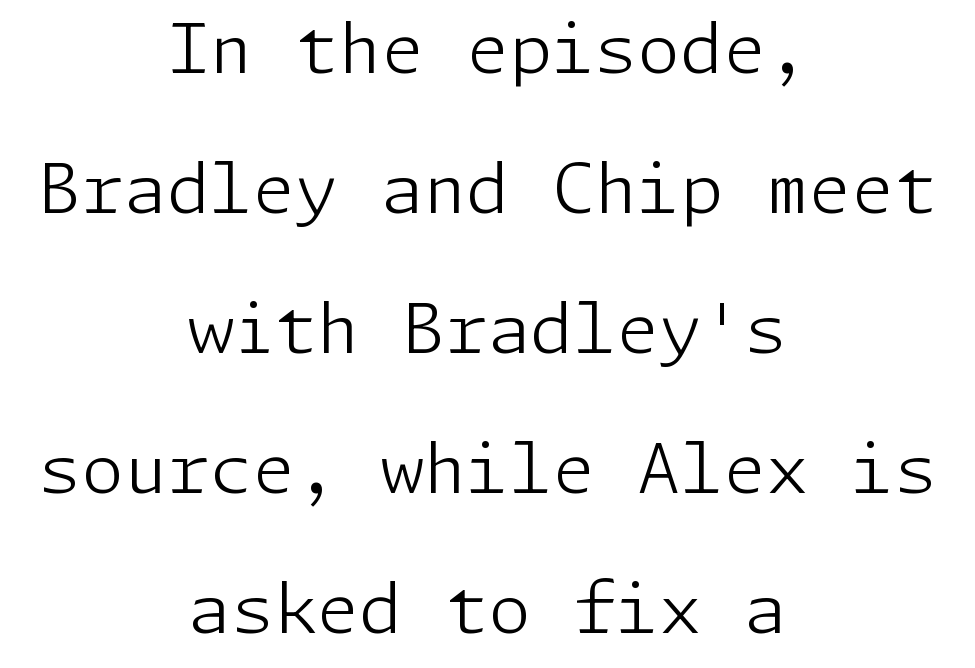
Ascenders rise straight up at ninety degrees. Descenders are the only things crossing below the line. Neither beginnings nor endings align; midpoints do. Caption: standard tracking, unaltered. Leading: increased.
